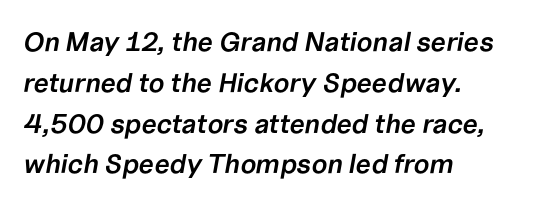
No extra tracking has been applied to these lines. Horizontal alignment here is leftward, the default for most running prose. The baseline area is clear. Looking at the ascenders, they clearly lean. Compared with typical paragraphs, the rows here are spaced about the same.
